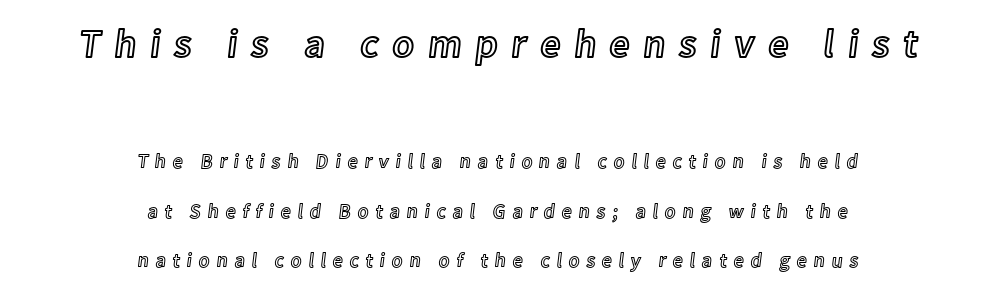
Q: Is the text italic (slanted)? A: Yes.
Q: Is the text underlined? A: No.
Q: How is the paragraph aligned? A: Centered.
Q: Is the spacing between letters normal or unusually wide? A: Unusually wide.
Q: Is the spacing between lines tight, normal or loose? A: Loose.
Q: Which block of text is set in a larger size, the first (top) or the second (bottom)? A: The first (top) one.
Q: Width (condensed, normal, or wide)? A: Normal.
Q: x-height? A: Medium.
Q: Monospaced? A: No.
